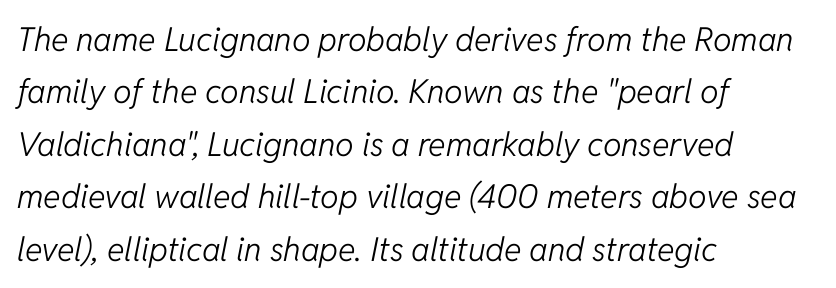
The space between consecutive lines is moderate. The lines in this sample share a left origin and differ only in where they stop. Is this a heavy cut? Hardly; it is regular or lighter. Think of a printed novel: that variable character pitch is what you see here.
